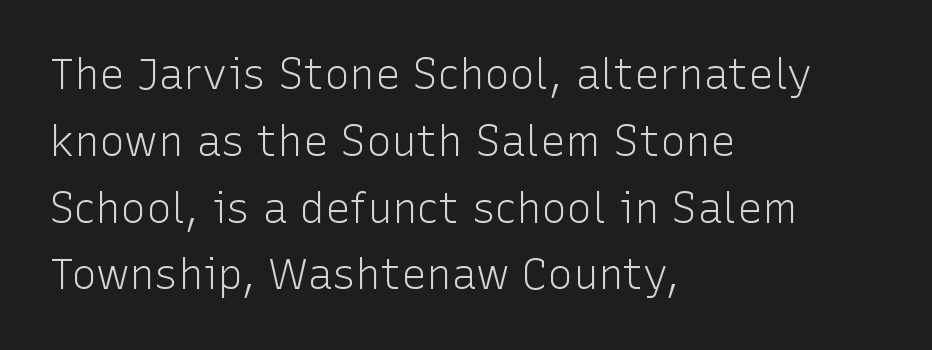
The image shows 42 px light sans-serif type, upright; set left-aligned, normal line spacing (1.59x), normal letter spacing, not underlined; low stroke contrast and a medium x-height.
